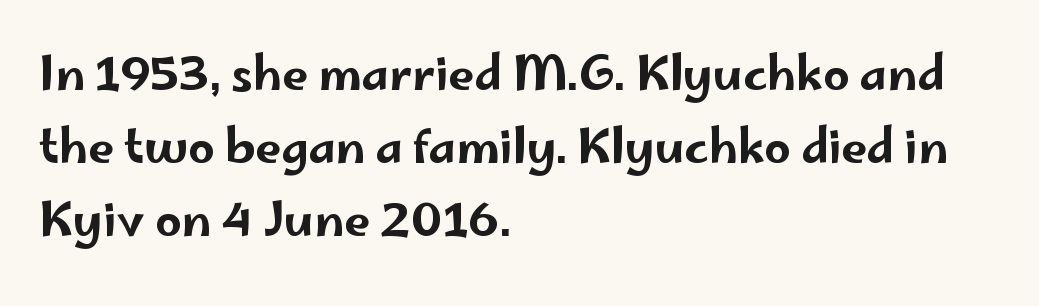
A typesetter would call this proportional, since set widths differ per character. What stands out about the letter spacing? Nothing — it is the standard amount. The rag falls on the right side of this text block. No feet cap the strokes, marking this as sans-serif type. The lines sit at an ordinary, default distance from one another.
